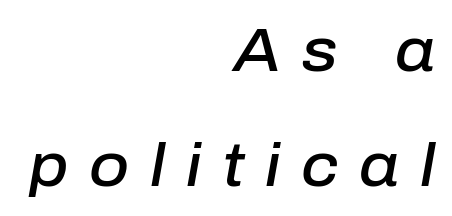
The sample has been set in demibold, a notch under bold. Every row of glyphs terminates at an identical x-position on the right. Is this a fixed-width face? No — the glyphs have proportional, varying widths. You could only call the tracking loose — the letters float apart. Underline: absent.
